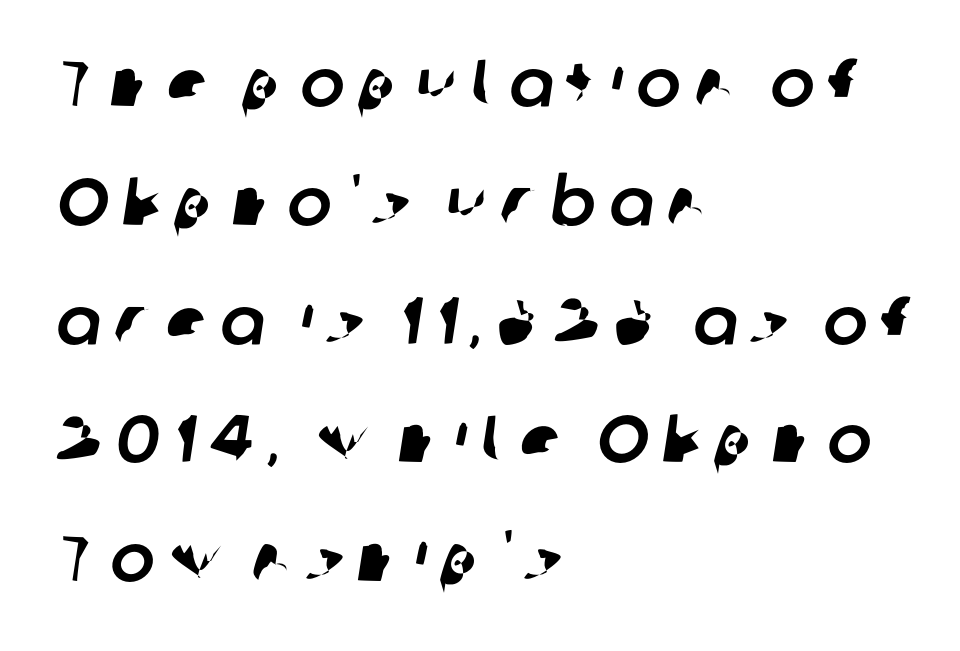
Q: Is the typeface a serif or a sans-serif typeface? A: Sans-serif.
Q: Is the text underlined? A: No.
Q: How is the paragraph aligned? A: Left-aligned.
Q: Is the spacing between letters normal or unusually wide? A: Unusually wide.
Q: Width (condensed, normal, or wide)? A: Normal.
Q: Stroke contrast? A: Low.
Q: x-height? A: Medium.
Q: Monospaced? A: No.
